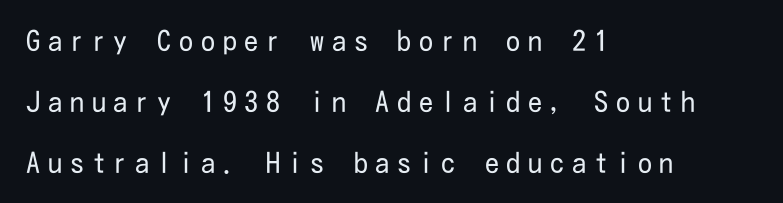
Q: Is the text bold? A: No.
Q: Is the text italic (slanted)? A: No, it is upright.
Q: Is the typeface a serif or a sans-serif typeface? A: Sans-serif.
Q: Is the text underlined? A: No.
Q: How is the paragraph aligned? A: Left-aligned.
Q: Is the spacing between letters normal or unusually wide? A: Unusually wide.
Q: Is the spacing between lines tight, normal or loose? A: Loose.
Q: Width (condensed, normal, or wide)? A: Condensed.
Q: Stroke contrast? A: Low.
Q: x-height? A: Medium.
